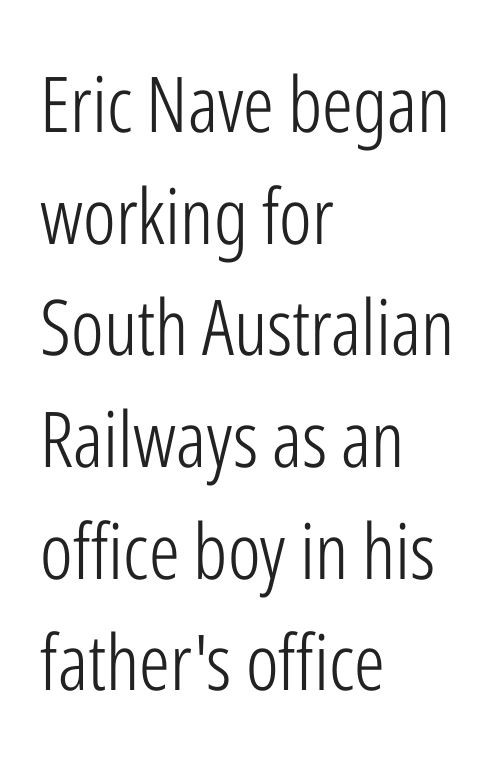
{"serif": "no", "italic": "no", "bold": "no", "weight": "light", "width": "condensed", "stroke_contrast": "low", "x_height": "medium", "monospaced": "no", "underline": "no", "align": "left", "line_spacing": "normal", "line_spacing_ratio": 1.45, "letter_spacing": "normal", "letter_spacing_em": 0.0, "glyph_px": 77}
